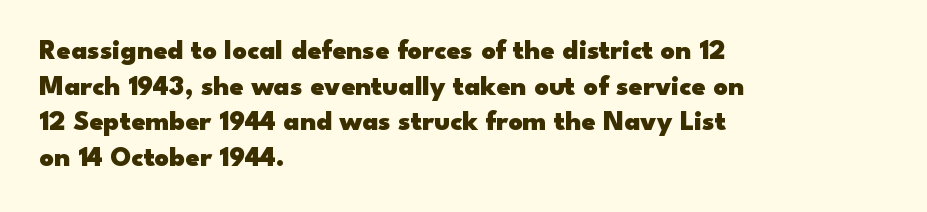
{"serif": "no", "italic": "no", "bold": "yes", "weight": "heavy", "width": "wide", "stroke_contrast": "low", "x_height": "small", "monospaced": "no", "underline": "no", "align": "left", "line_spacing": "normal", "line_spacing_ratio": 1.27, "letter_spacing": "normal", "letter_spacing_em": 0.0, "glyph_px": 28}
